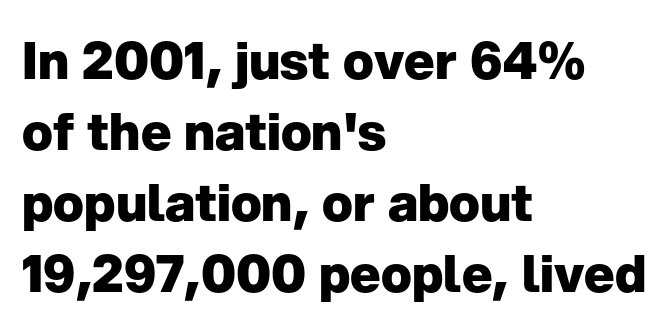
The image shows 51 px heavy sans-serif type, upright; set left-aligned, normal line spacing (1.39x), normal letter spacing, not underlined; low stroke contrast and a medium x-height.
